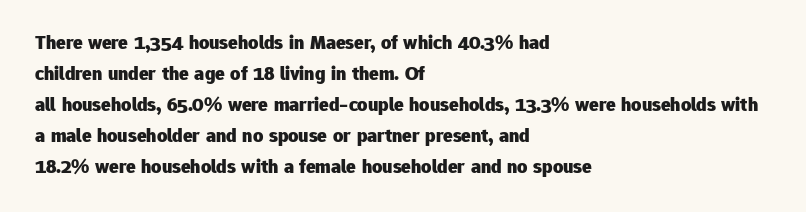
Q: Is the text bold? A: Yes.
Q: Is the text italic (slanted)? A: No, it is upright.
Q: Is the text underlined? A: No.
Q: How is the paragraph aligned? A: Left-aligned.
Q: Is the spacing between letters normal or unusually wide? A: Normal.
Q: Is the spacing between lines tight, normal or loose? A: Normal.
